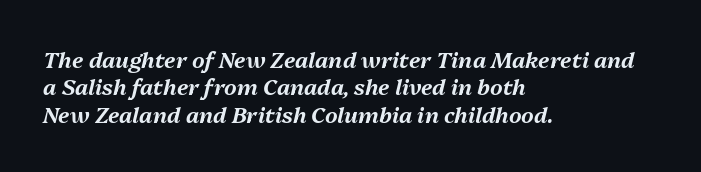
If you drew a line through each stem, it would be angled. Alignment: flush left. There is no visible air inserted between adjacent glyphs. The baseline area is clear.
